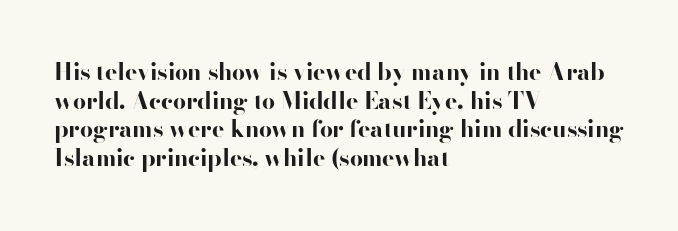
{"italic": "no", "bold": "yes", "underline": "no", "align": "left", "line_spacing": "normal", "line_spacing_ratio": 1.25, "letter_spacing": "normal", "letter_spacing_em": 0.0, "glyph_px": 23}
